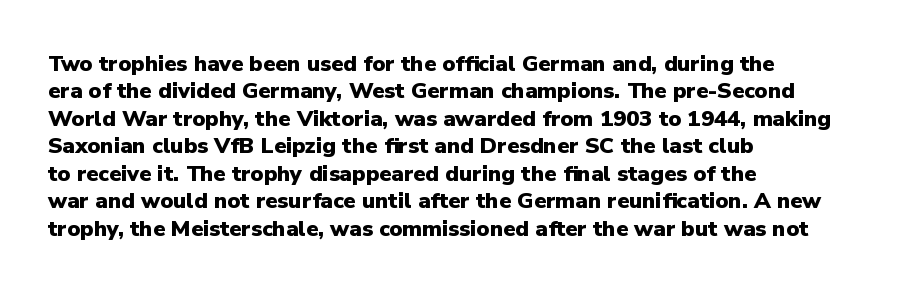
Only glyphs here, with clear space below each row. The type sits square on the baseline with zero lean. Short note: letters normally spaced. Summary of vertical rhythm: regular, with standard interline spacing. Thick stems and heavy bowls — unmistakably bold. Short and long lines alike share a common starting point at left.
